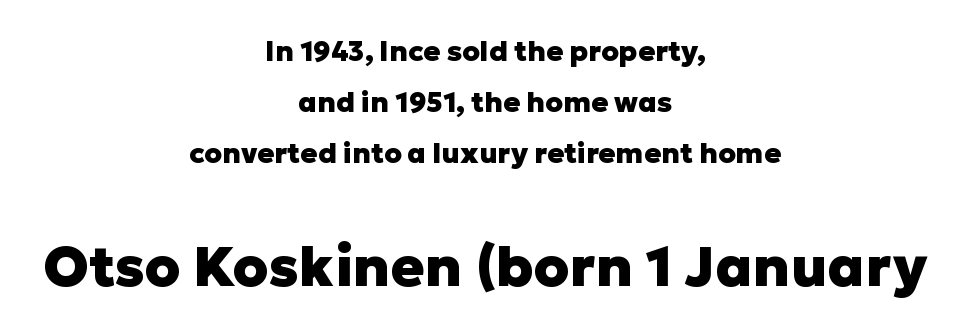
The image shows 56 px heavy sans-serif type, upright; set centered, line spacing 1.82x, normal letter spacing, not underlined; the second (bottom) block is 2.0x larger; low stroke contrast and a medium x-height.
